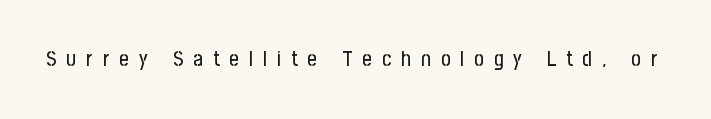
Any mark beneath the type? The region is blank. The type is letterspaced generously, with wide tracking. The letters stand straight up with perfectly vertical stems.
